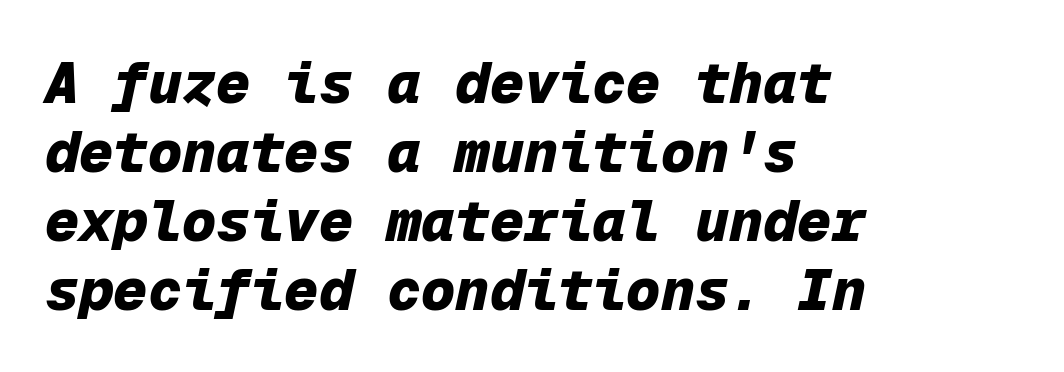
Q: Is the text bold? A: Yes.
Q: Is the text italic (slanted)? A: Yes, it leans right by about 12 degrees.
Q: Is the text underlined? A: No.
Q: How is the paragraph aligned? A: Left-aligned.
Q: Is the spacing between letters normal or unusually wide? A: Normal.
Q: Width (condensed, normal, or wide)? A: Normal.
Q: Stroke contrast? A: Low.
Q: x-height? A: Medium.
Q: Monospaced? A: Yes.
